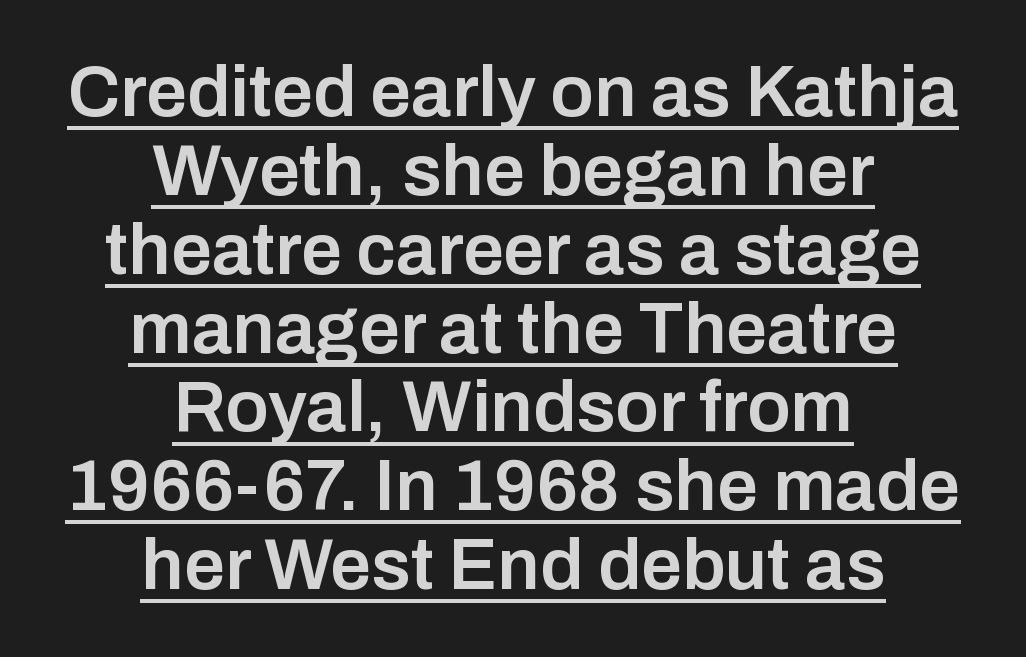
Q: Is the text bold? A: Semi-bold.
Q: Is the text italic (slanted)? A: No, it is upright.
Q: Is the typeface a serif or a sans-serif typeface? A: Sans-serif.
Q: Is the text underlined? A: Yes.
Q: How is the paragraph aligned? A: Centered.
Q: Is the spacing between letters normal or unusually wide? A: Normal.
Q: Is the spacing between lines tight, normal or loose? A: Tight.
Q: Width (condensed, normal, or wide)? A: Normal.
Q: Stroke contrast? A: Low.
Q: x-height? A: Medium.
Q: Monospaced? A: No.
